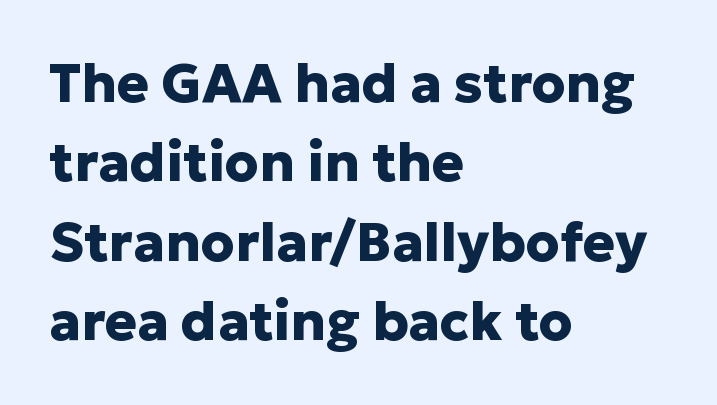
{"serif": "no", "italic": "no", "bold": "yes", "weight": "heavy", "width": "normal", "stroke_contrast": "low", "x_height": "medium", "monospaced": "no", "underline": "no", "align": "left", "line_spacing": "normal", "line_spacing_ratio": 1.47, "letter_spacing": "normal", "letter_spacing_em": 0.0, "glyph_px": 54}
